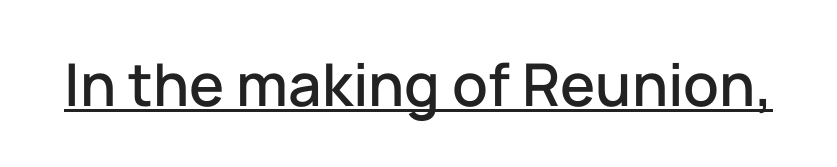
The image shows 59 px sans-serif type, upright; set normal letter spacing, underlined; low stroke contrast and a medium x-height.
